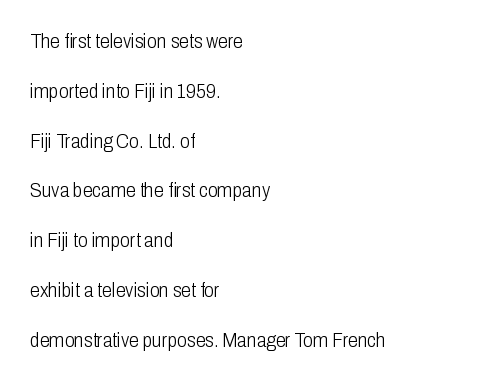
{"italic": "no", "bold": "no", "underline": "no", "align": "left", "line_spacing": "loose", "line_spacing_ratio": 2.49, "letter_spacing": "normal", "letter_spacing_em": 0.0, "glyph_px": 20}
